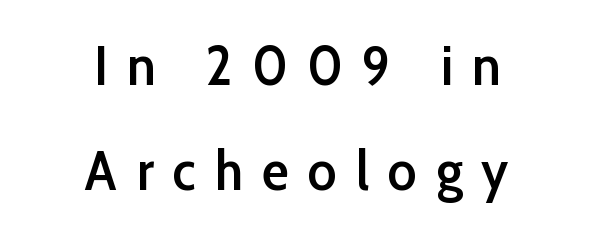
The image shows 55 px semibold sans-serif type, upright; set centered, loose line spacing (1.91x), unusually wide letter spacing (+0.35 em), not underlined; low stroke contrast and a medium x-height.
